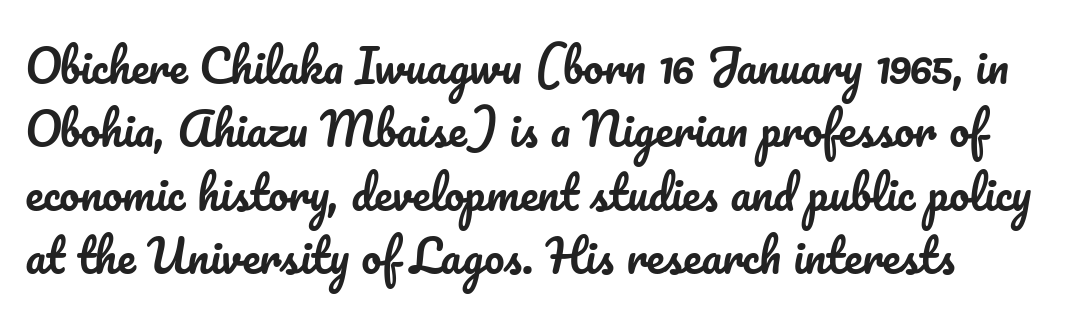
Q: Is the text italic (slanted)? A: Yes.
Q: Is the text underlined? A: No.
Q: Is the spacing between letters normal or unusually wide? A: Normal.
Q: Is the spacing between lines tight, normal or loose? A: Normal.
Q: Width (condensed, normal, or wide)? A: Normal.
Q: Stroke contrast? A: Low.
Q: x-height? A: Small.
Q: Monospaced? A: No.
